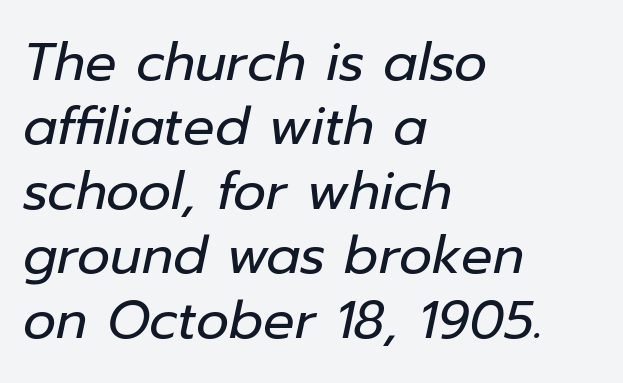
The image shows 52 px regular-weight type, italic (leaning right); set left-aligned, line spacing 1.24x, normal letter spacing, not underlined; low stroke contrast and a medium x-height.
